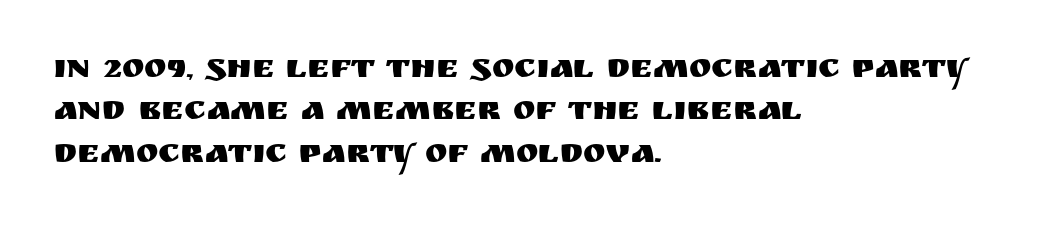
Q: Is the text italic (slanted)? A: No, it is upright.
Q: Is the typeface a serif or a sans-serif typeface? A: Sans-serif.
Q: Is the text underlined? A: No.
Q: How is the paragraph aligned? A: Left-aligned.
Q: Is the spacing between letters normal or unusually wide? A: Normal.
Q: Is the spacing between lines tight, normal or loose? A: Normal.
Q: Width (condensed, normal, or wide)? A: Normal.
Q: Stroke contrast? A: Medium.
Q: x-height? A: Large.
Q: Monospaced? A: No.
